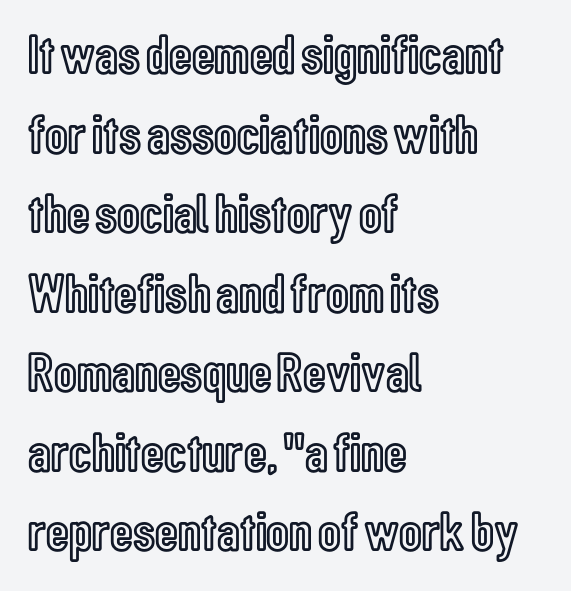
Q: Is the text italic (slanted)? A: No, it is upright.
Q: Is the text underlined? A: No.
Q: How is the paragraph aligned? A: Left-aligned.
Q: Is the spacing between letters normal or unusually wide? A: Normal.
Q: Is the spacing between lines tight, normal or loose? A: Normal.
Q: Width (condensed, normal, or wide)? A: Condensed.
Q: x-height? A: Medium.
Q: Monospaced? A: No.
